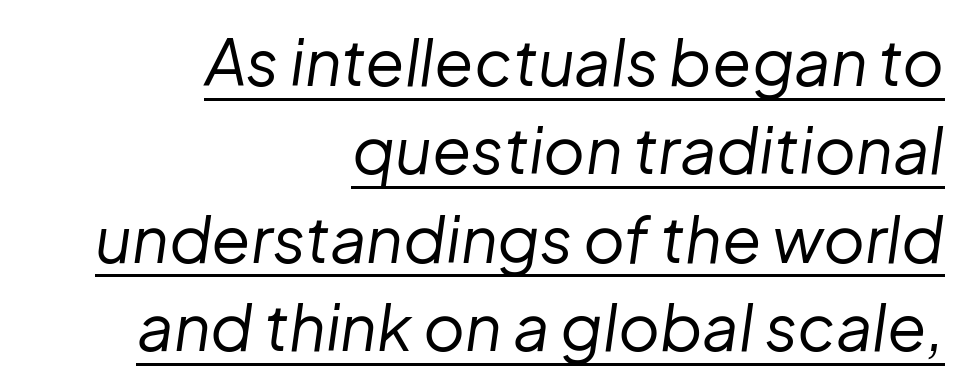
Letter spacing: default. The specimen includes a rule beneath the text block's lines. The designer left line spacing at the default. Slanted lettering throughout.
